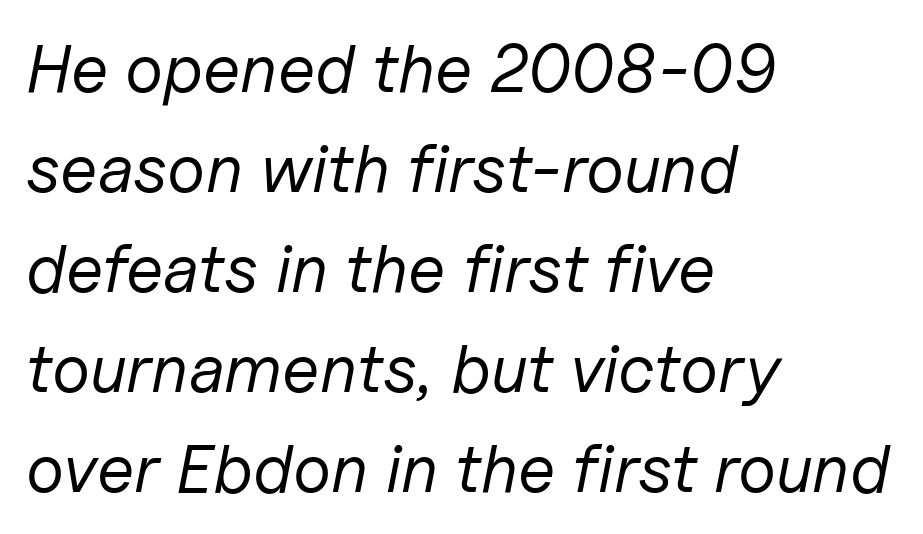
Q: Is the text bold? A: No.
Q: Is the text italic (slanted)? A: Yes, it leans right by about 11 degrees.
Q: Is the text underlined? A: No.
Q: How is the paragraph aligned? A: Left-aligned.
Q: Is the spacing between letters normal or unusually wide? A: Normal.
Q: Is the spacing between lines tight, normal or loose? A: Normal.
Q: Width (condensed, normal, or wide)? A: Normal.
Q: Stroke contrast? A: Low.
Q: x-height? A: Medium.
Q: Monospaced? A: No.
